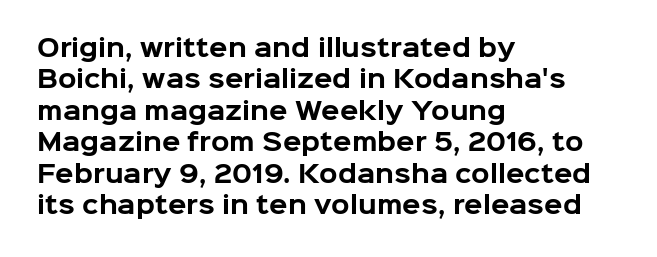
Q: Is the text bold? A: Yes.
Q: Is the text italic (slanted)? A: No, it is upright.
Q: Is the text underlined? A: No.
Q: How is the paragraph aligned? A: Left-aligned.
Q: Is the spacing between letters normal or unusually wide? A: Normal.
Q: Is the spacing between lines tight, normal or loose? A: Normal.
